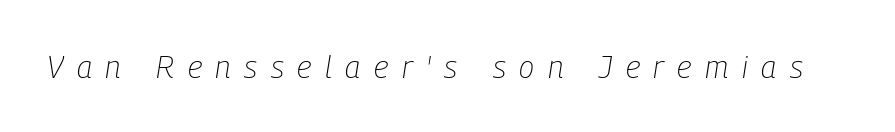
{"italic": "yes", "lean": "right", "slant_degrees": 9, "bold": "no", "weight": "light", "width": "condensed", "stroke_contrast": "low", "x_height": "medium", "monospaced": "no", "underline": "no", "letter_spacing": "wide", "letter_spacing_em": 0.44, "glyph_px": 31}
